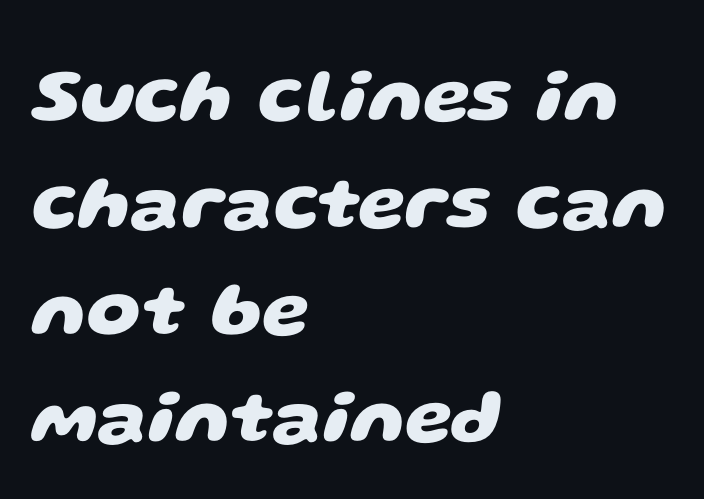
Q: Is the text bold? A: Yes.
Q: Is the typeface a serif or a sans-serif typeface? A: Sans-serif.
Q: Is the text underlined? A: No.
Q: How is the paragraph aligned? A: Left-aligned.
Q: Is the spacing between letters normal or unusually wide? A: Normal.
Q: Is the spacing between lines tight, normal or loose? A: Normal.
Q: Width (condensed, normal, or wide)? A: Wide.
Q: Stroke contrast? A: Low.
Q: x-height? A: Large.
Q: Monospaced? A: No.
